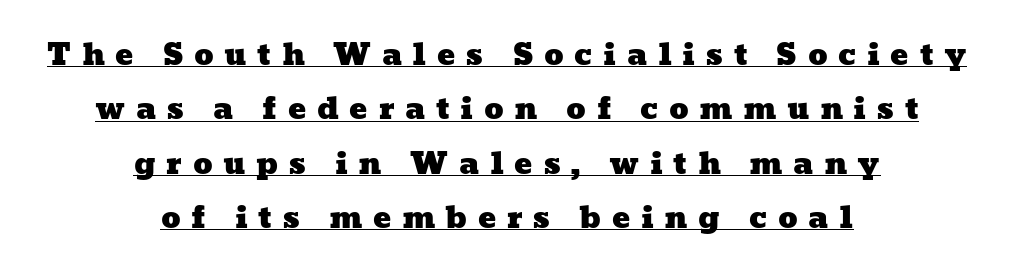
Every word sits above its own underline. Is the block centered? Yes — each line is placed symmetrically about the middle. Compared with typical body copy, the letter spacing here is much looser. The passage shown is typed in a proportional face where columns would drift.
